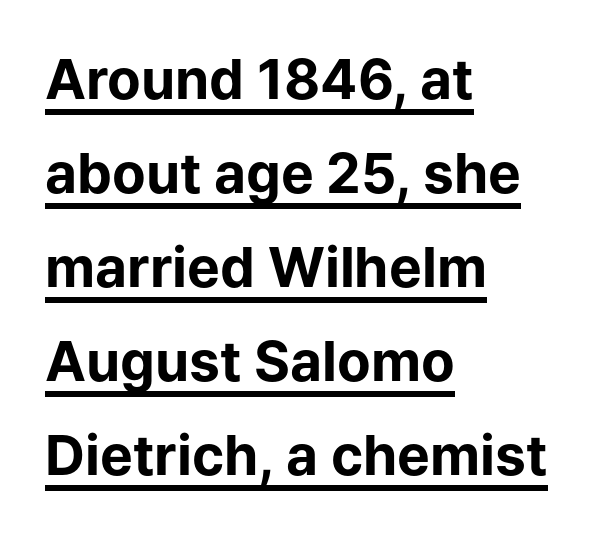
The image shows 55 px bold sans-serif type, upright; set left-aligned, line spacing 1.71x, normal letter spacing, underlined; low stroke contrast and a medium x-height.
